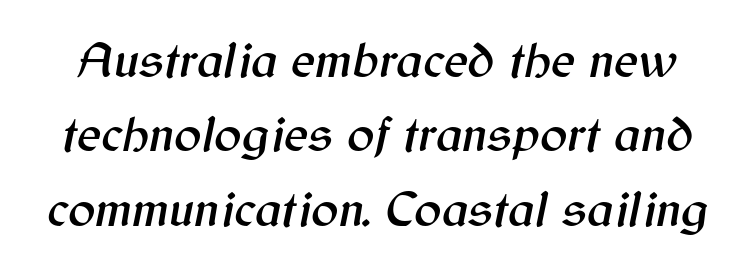
Q: Is the text italic (slanted)? A: Yes, it leans right by about 12 degrees.
Q: Is the text underlined? A: No.
Q: Is the spacing between letters normal or unusually wide? A: Normal.
Q: Is the spacing between lines tight, normal or loose? A: Normal.
Q: Width (condensed, normal, or wide)? A: Normal.
Q: Stroke contrast? A: Medium.
Q: x-height? A: Medium.
Q: Monospaced? A: No.
